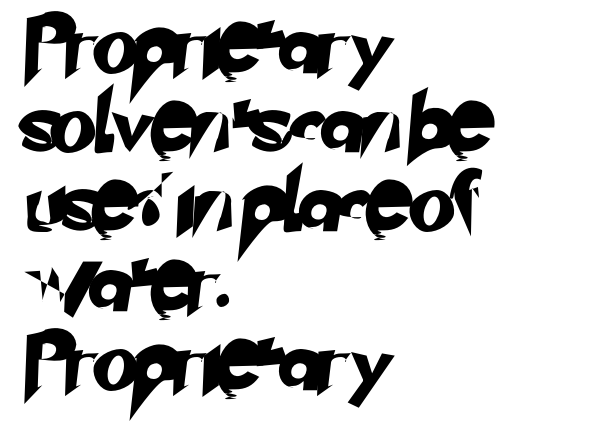
Line starts are locked; line ends wander. Each letter keeps its own natural width here, so spacing adapts to shape. Standard letterfit; no display-style spreading of the glyphs. Does the leading feel generous? No, just average. This rendering employs a face without finishing strokes, i.e., a sans-serif.
